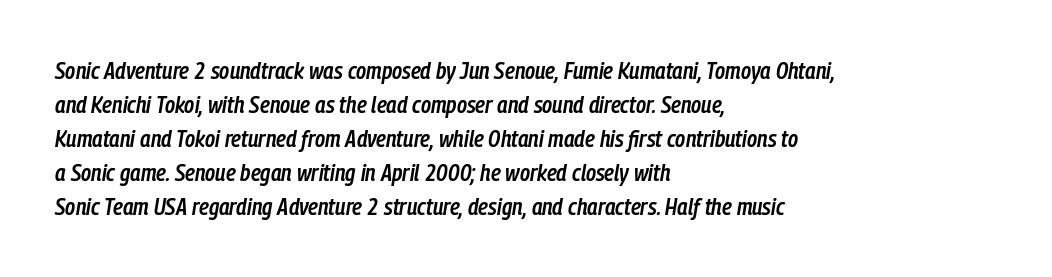
The image shows 24 px text type, italic (leaning right); set left-aligned, normal line spacing (1.42x), normal letter spacing, not underlined.
